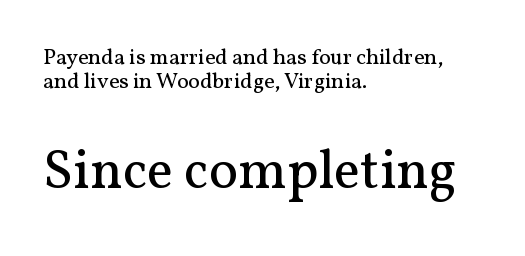
{"serif": "yes", "italic": "no", "bold": "no", "weight": "regular", "width": "normal", "stroke_contrast": "medium", "x_height": "medium", "monospaced": "no", "underline": "no", "align": "left", "line_spacing": "tight", "line_spacing_ratio": 1.08, "letter_spacing": "normal", "letter_spacing_em": 0.0, "larger_block": "second", "size_ratio": 2.5, "glyph_px": 55}
